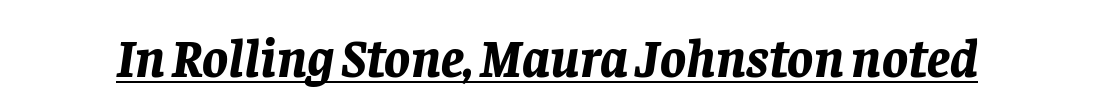
Caption: lettering with a line underneath. The sample has been set heavy, in full bold. Character widths vary here, with narrow letters taking less room than wide ones. The line texture is even and compact thanks to regular tracking. The whole block is typeset with a tilt.
